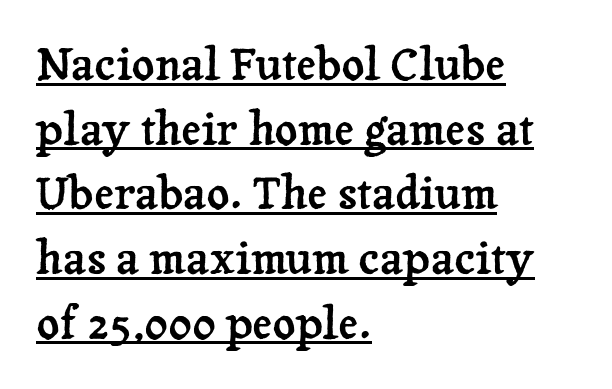
Old-style or modern, the face here clearly has serifs. The lettering stays uniformly vertical, giving the passage a roman look. Leading: standard. The typesetter has applied underlining to the passage shown. The ragged edge is on the right, which tells us the setting is flush left.
